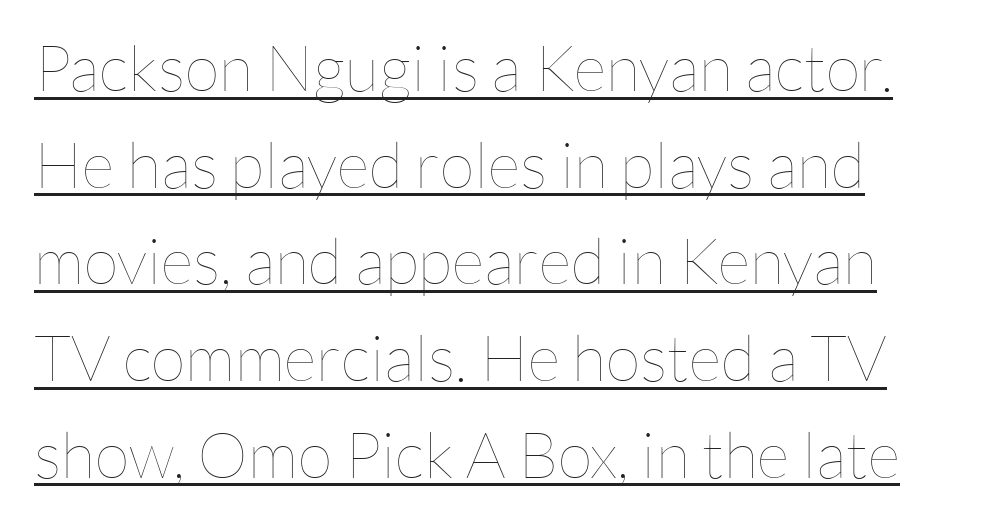
{"italic": "no", "bold": "no", "weight": "thin", "width": "normal", "stroke_contrast": "low", "x_height": "medium", "monospaced": "no", "underline": "yes", "align": "left", "line_spacing": "normal", "line_spacing_ratio": 1.51, "letter_spacing": "normal", "letter_spacing_em": 0.0, "glyph_px": 64}
